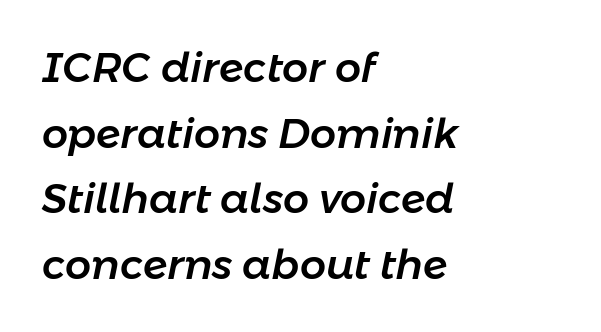
The letters advance in unequal steps, a hallmark of proportional type. The compositor pushed each line to the left boundary. The space directly below the letters is spotless. When letters slant like this, we call the style italic. This block has exactly the height ordinary leading produces.
